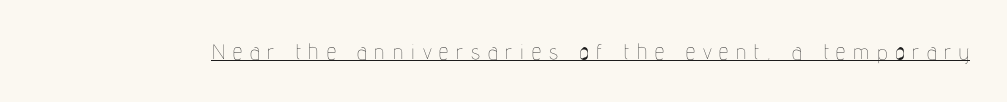
The image shows 21 px text type, upright; set unusually wide letter spacing (+0.37 em), underlined.
